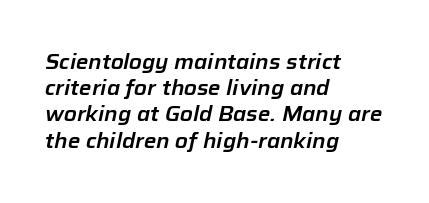
Would a proofreader flag this as italicized? Yes. Check under the words: just untouched page. Horizontal bands of white between lines are of average thickness. There is no visible air inserted between adjacent glyphs.
